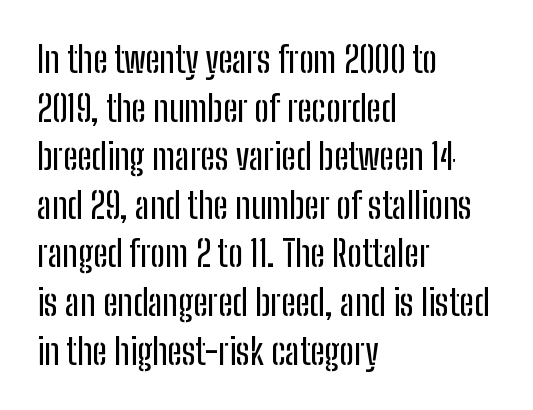
The space directly below the letters is spotless. Horizontal bands of white between lines are of average thickness. The text was rendered using a sans face with plain stroke endings. A student would call this left alignment; a typographer would say flush left, rag right.
